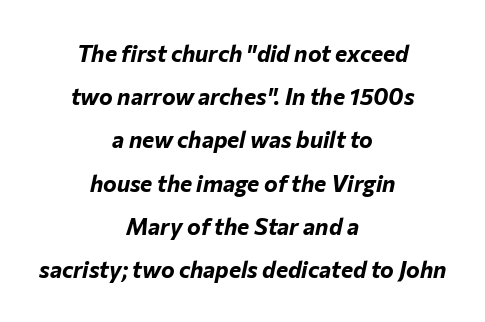
Q: Is the text bold? A: Yes.
Q: Is the text italic (slanted)? A: Yes, it leans right by about 12 degrees.
Q: Is the text underlined? A: No.
Q: How is the paragraph aligned? A: Centered.
Q: Is the spacing between letters normal or unusually wide? A: Normal.
